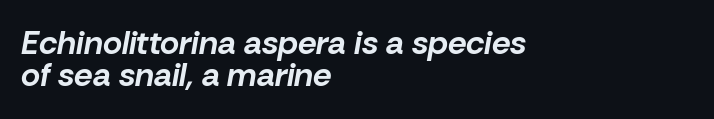
The rendering uses natural spacing where letterforms have individual widths. The lettering tilts uniformly, giving the passage an italic look. Default kerning and tracking; the words read as compact shapes. Plenty of ink on the page — the face is bold. The gap between lines stays unmarked. Notice how the passage keeps a crisp vertical edge on the left only.
